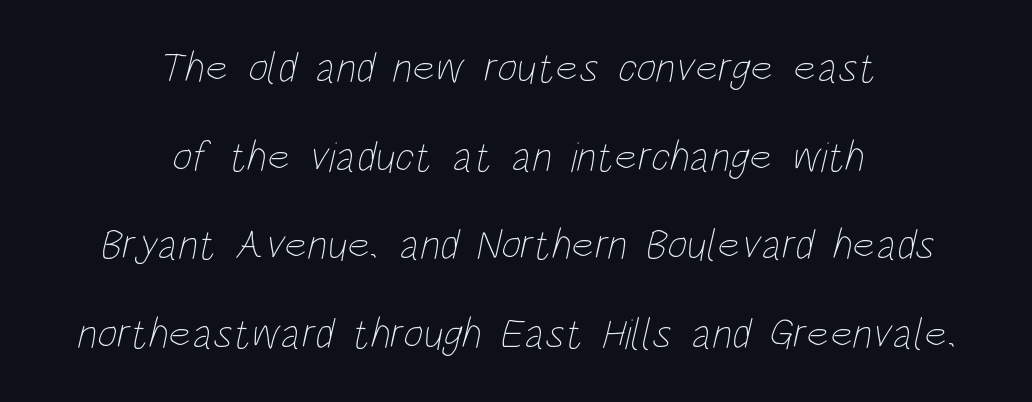
The paragraph shown floats in the horizontal middle. The rendering uses a large line-height, opening up the rows. Summary of weight: not heavy and not bold. Descenders are the only things crossing below the line.
